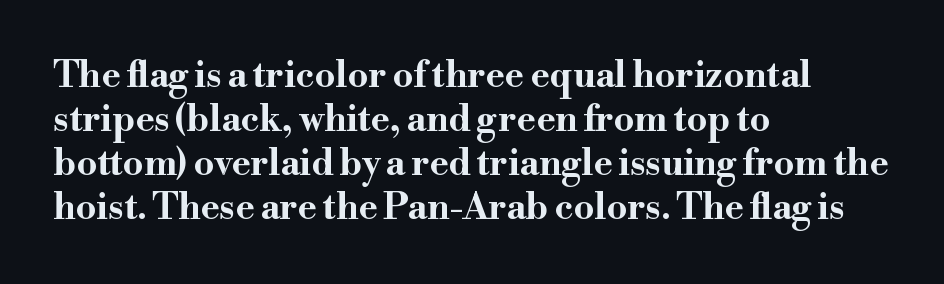
{"serif": "yes", "italic": "no", "bold": "yes", "weight": "bold", "width": "wide", "stroke_contrast": "high", "x_height": "small", "monospaced": "no", "underline": "no", "align": "left", "line_spacing_ratio": 1.22, "letter_spacing": "normal", "letter_spacing_em": 0.0, "glyph_px": 36}
